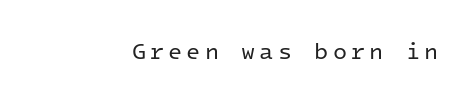
{"italic": "no", "bold": "no", "underline": "no", "glyph_px": 23}
